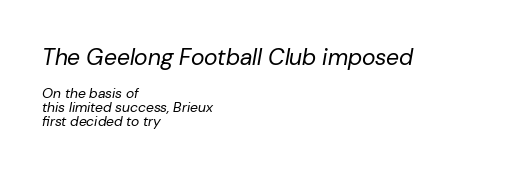
A quiet, ordinary-to-light weight characterises the typeface. One-word summary of the alignment: left. This is oblique type, the kind used for emphasis or titles. The designer dialed line spacing down below the default.
